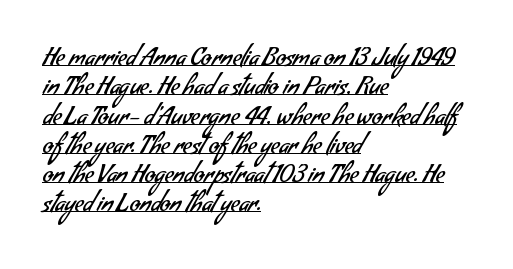
The image shows 24 px text type; set left-aligned, line spacing 1.22x, normal letter spacing, underlined.
